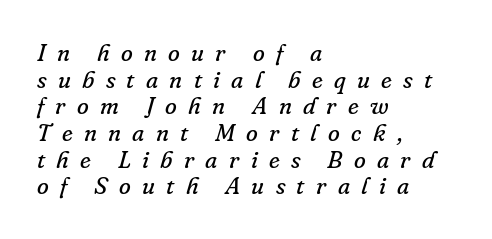
Compared with typical body copy, the letter spacing here is much looser. Summary of weight: not heavy and not bold. A typesetter would call this leading minimal, almost set solid. This rendering uses left alignment, leaving the right contour irregular.
